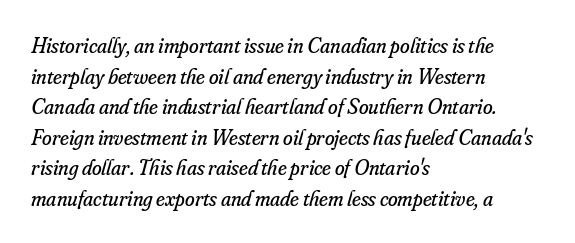
The face looks like a standard text weight, possibly lighter. Reading down the block, your eye returns to a fixed left position each line. The font's italic variant was chosen for this text. No extra tracking has been applied to these lines.
